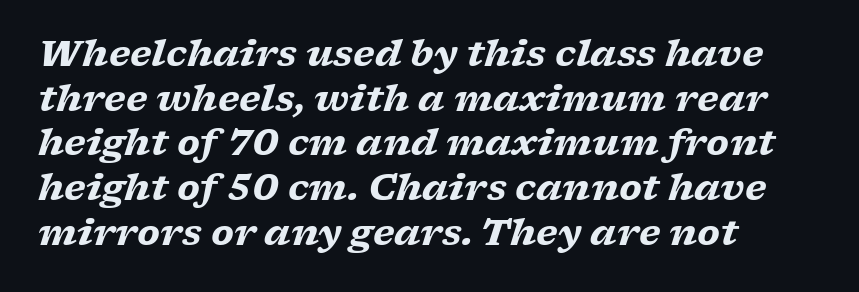
The image shows 36 px heavy, wide serif type, italic (leaning right); set left-aligned, line spacing 1.24x, normal letter spacing, not underlined; low stroke contrast and a medium x-height.
